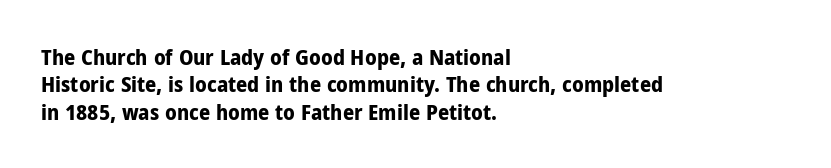
The image shows 22 px bold type, upright; set left-aligned, line spacing 1.24x, normal letter spacing, not underlined.
